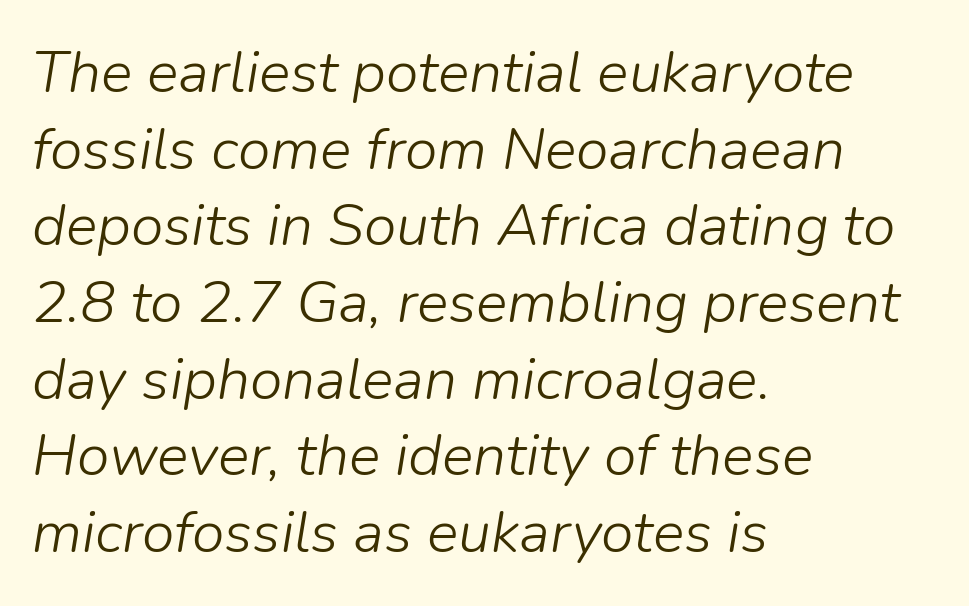
The letterforms sit at book weight or below. The lines in this sample share a left origin and differ only in where they stop. Notice how the stems are inclined rather than vertical — that's the hallmark of italics. Each word holds together tightly as a unit, with standard inter-letter gaps.
